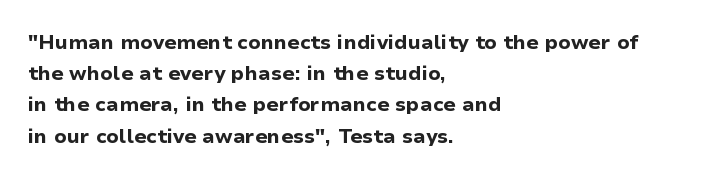
{"italic": "no", "bold": "yes", "underline": "no", "align": "left", "line_spacing": "normal", "line_spacing_ratio": 1.56, "letter_spacing": "normal", "letter_spacing_em": 0.0, "glyph_px": 20}
